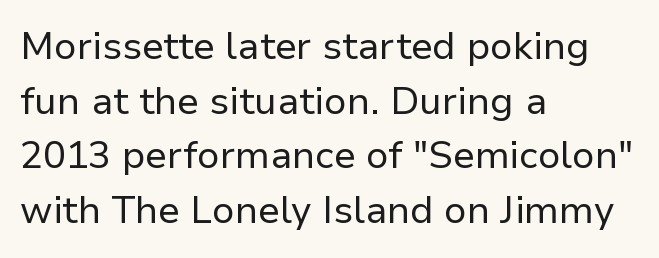
The image shows 38 px regular-weight sans-serif type, upright; set left-aligned, normal line spacing (1.44x), normal letter spacing, not underlined; low stroke contrast and a medium x-height.
